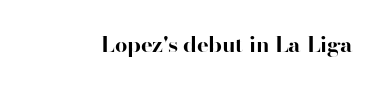
The image shows 22 px bold type, upright; set normal letter spacing, not underlined.
